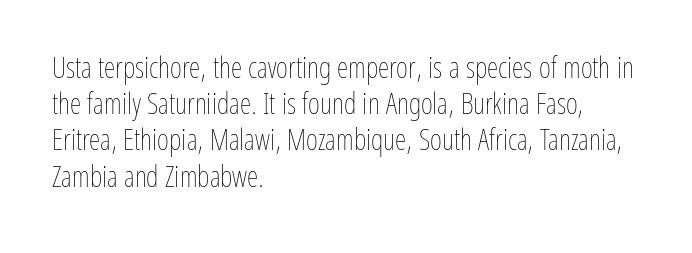
Quick note: interline space is typical. Caption: multi-line text, flush left, ragged right. The typeface has the unassuming heft of standard copy or less. Character widths vary here, with narrow letters taking less room than wide ones. Does the lettering tilt? It doesn't — this is upright.
